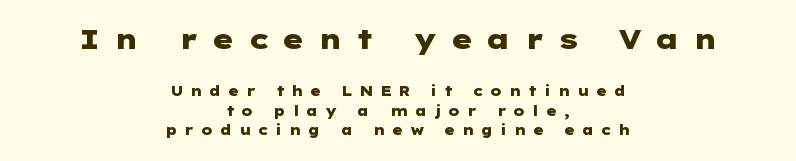
{"serif": "no", "italic": "no", "bold": "yes", "weight": "heavy", "width": "wide", "stroke_contrast": "low", "x_height": "medium", "underline": "no", "align": "center", "line_spacing": "normal", "line_spacing_ratio": 1.39, "letter_spacing": "wide", "letter_spacing_em": 0.46, "larger_block": "first", "size_ratio": 2.0, "glyph_px": 28}
